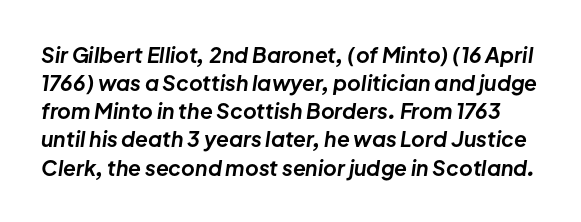
{"italic": "yes", "lean": "right", "slant_degrees": 8, "bold": "yes", "underline": "no", "line_spacing": "normal", "line_spacing_ratio": 1.34, "letter_spacing": "normal", "letter_spacing_em": 0.0, "glyph_px": 21}
